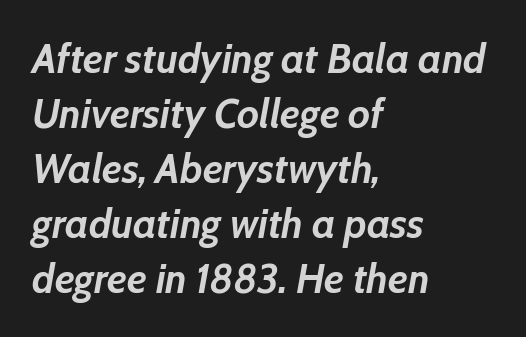
There is no visible air inserted between adjacent glyphs. Compared with typical paragraphs, the rows here are spaced about the same. A clean baseline with only descenders dipping below it. There's an unmistakable incline to the writing here.
